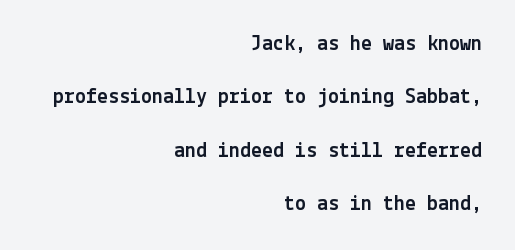
{"italic": "no", "underline": "no", "align": "right", "line_spacing": "loose", "line_spacing_ratio": 2.43, "letter_spacing": "normal", "letter_spacing_em": 0.0, "glyph_px": 22}
